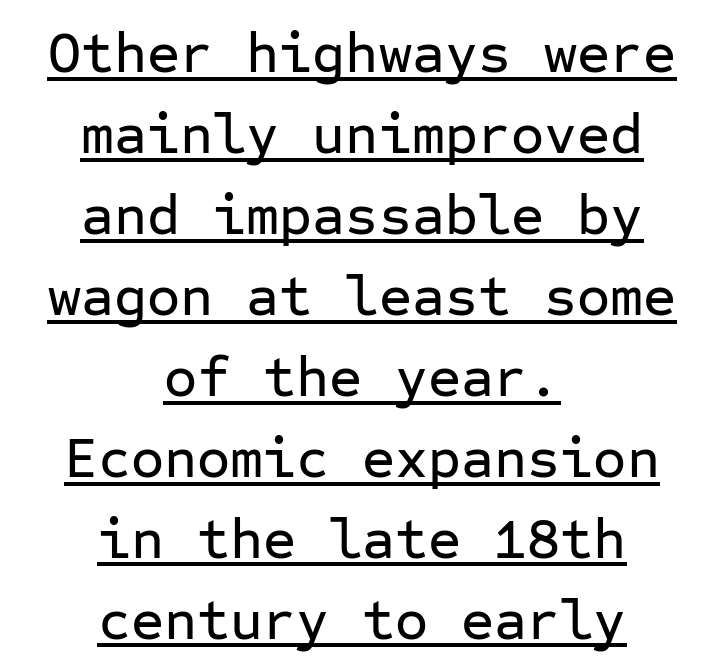
{"serif": "no", "italic": "no", "width": "normal", "stroke_contrast": "low", "x_height": "medium", "monospaced": "yes", "underline": "yes", "align": "center", "line_spacing": "normal", "line_spacing_ratio": 1.42, "letter_spacing": "normal", "letter_spacing_em": 0.0, "glyph_px": 57}
